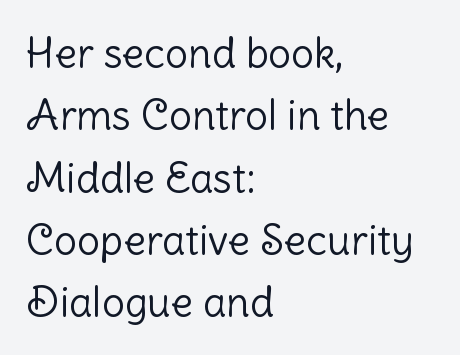
The image shows 41 px light sans-serif type, upright; set left-aligned, normal line spacing (1.52x), normal letter spacing, not underlined; low stroke contrast and a medium x-height.
